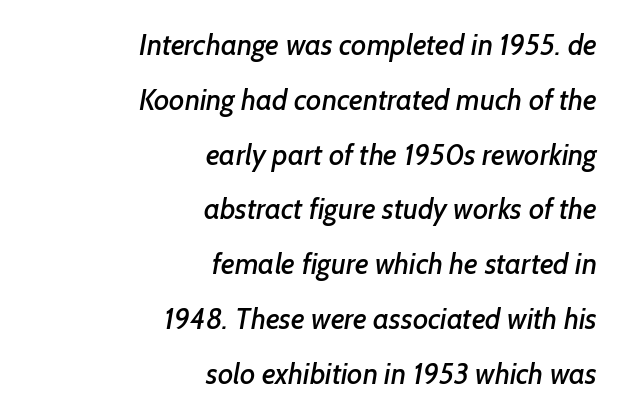
The image shows 29 px sans-serif type; set right-aligned, line spacing 1.89x, normal letter spacing, not underlined; low stroke contrast and a medium x-height.
